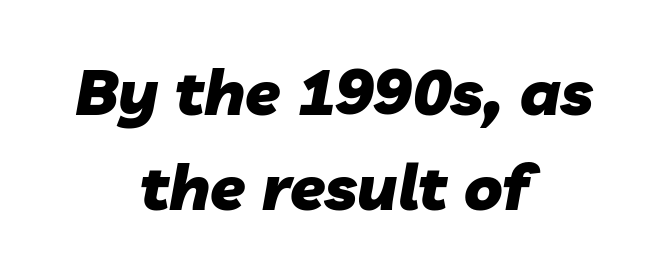
The image shows 64 px heavy type, italic (leaning right); set centered, normal line spacing (1.48x), normal letter spacing, not underlined; low stroke contrast and a medium x-height.
